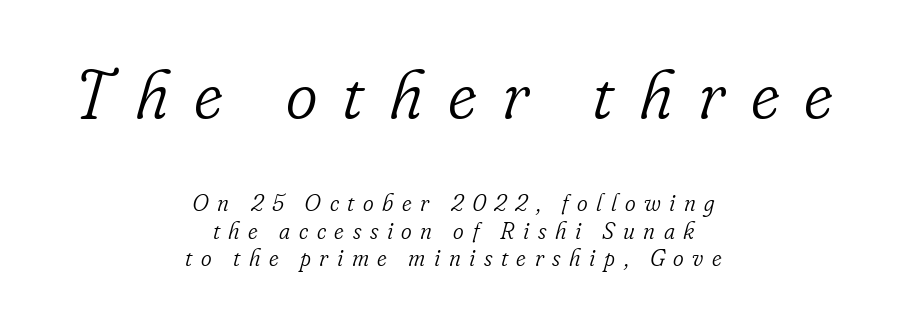
Q: Is the text bold? A: No.
Q: Is the text italic (slanted)? A: Yes, it leans right by about 16 degrees.
Q: Is the typeface a serif or a sans-serif typeface? A: Serif.
Q: Is the text underlined? A: No.
Q: How is the paragraph aligned? A: Centered.
Q: Is the spacing between letters normal or unusually wide? A: Unusually wide.
Q: Which block of text is set in a larger size, the first (top) or the second (bottom)? A: The first (top) one.
Q: Width (condensed, normal, or wide)? A: Normal.
Q: Stroke contrast? A: Low.
Q: x-height? A: Small.
Q: Monospaced? A: No.
